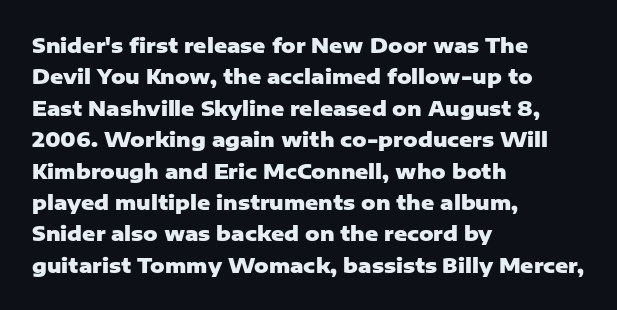
The image shows 20 px bold type, upright; set left-aligned, normal line spacing (1.57x), normal letter spacing, not underlined.
